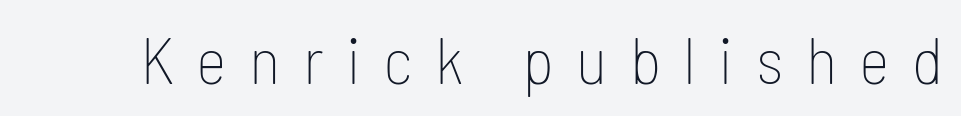
The image shows 66 px thin, condensed sans-serif type, upright; set unusually wide letter spacing (+0.34 em), not underlined; low stroke contrast and a medium x-height.
